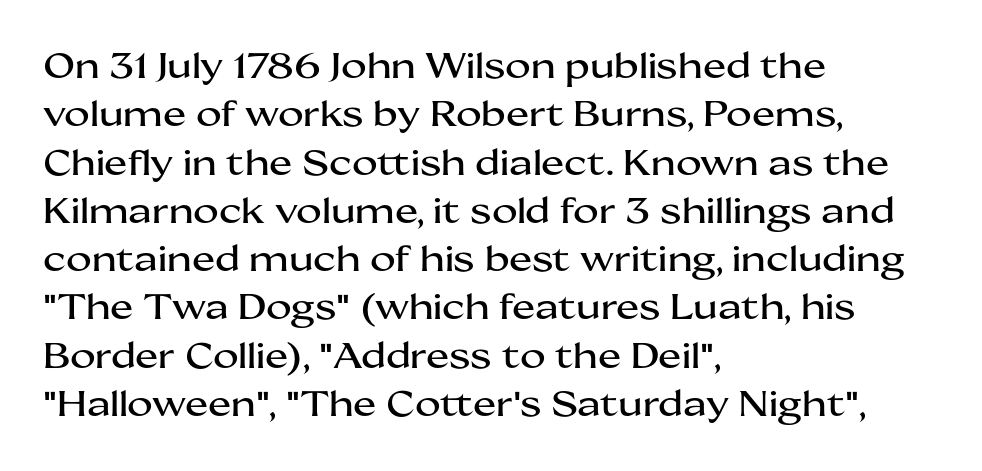
Q: Is the text italic (slanted)? A: No, it is upright.
Q: Is the text underlined? A: No.
Q: How is the paragraph aligned? A: Left-aligned.
Q: Is the spacing between letters normal or unusually wide? A: Normal.
Q: Is the spacing between lines tight, normal or loose? A: Normal.
Q: Width (condensed, normal, or wide)? A: Wide.
Q: Stroke contrast? A: Medium.
Q: x-height? A: Medium.
Q: Monospaced? A: No.
